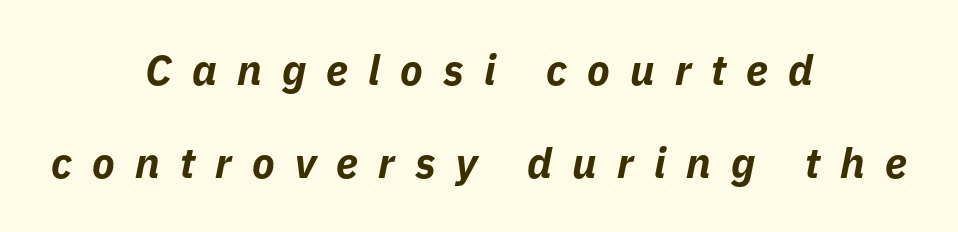
The typesetter chose a symmetrical, centered arrangement here. Plain, unruled lines of type. Compared with ordinary roman type, these characters are visibly tilted. Successive baselines arrive slowly, with a big drop between each. The face used here has the dense, thick strokes of a bold. This sample uses expanded letter spacing, leaving extra air between glyphs.
